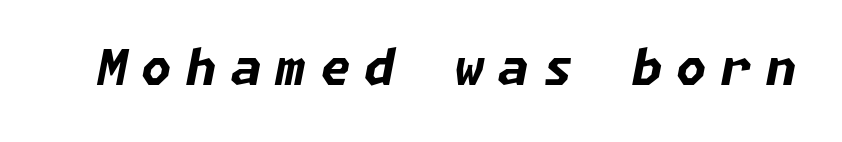
Q: Is the text bold? A: Yes.
Q: Is the text italic (slanted)? A: Yes, it leans right by about 11 degrees.
Q: Is the text underlined? A: No.
Q: Is the spacing between letters normal or unusually wide? A: Unusually wide.
Q: Width (condensed, normal, or wide)? A: Normal.
Q: Stroke contrast? A: Low.
Q: x-height? A: Medium.
